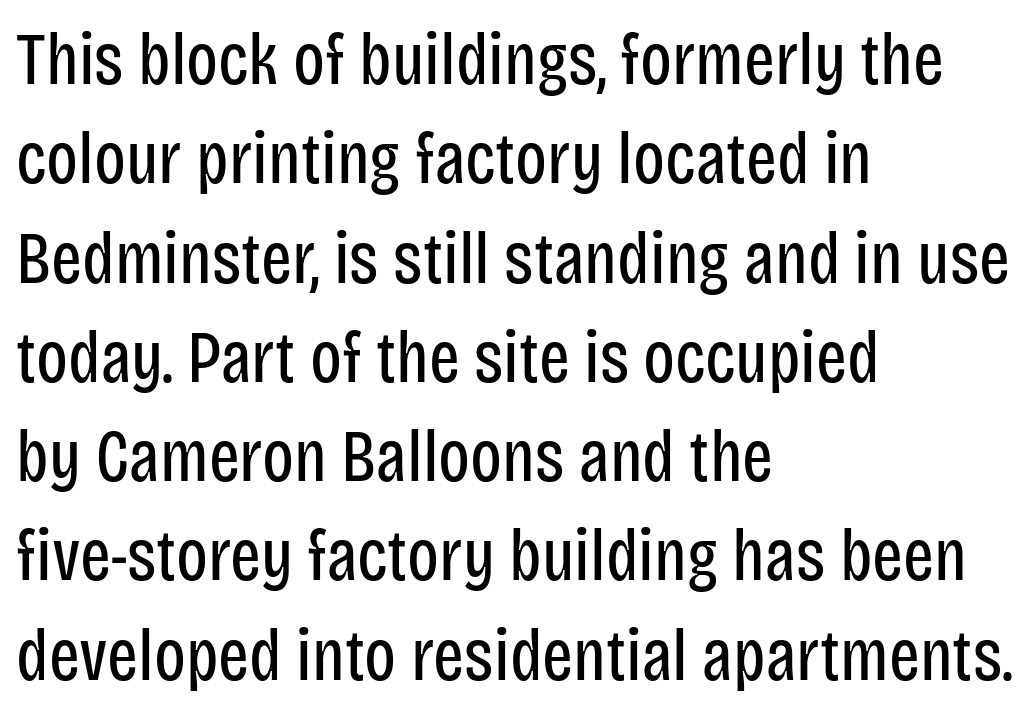
Glance below the letters and you will spot only blank space. The typesetter chose a ragged-right arrangement here. No feet cap the strokes, marking this as sans-serif type. Weight: regular or lighter. These lines keep a tight, regular rhythm from letter to letter. You could not count columns in this text — the font is proportionally spaced.
